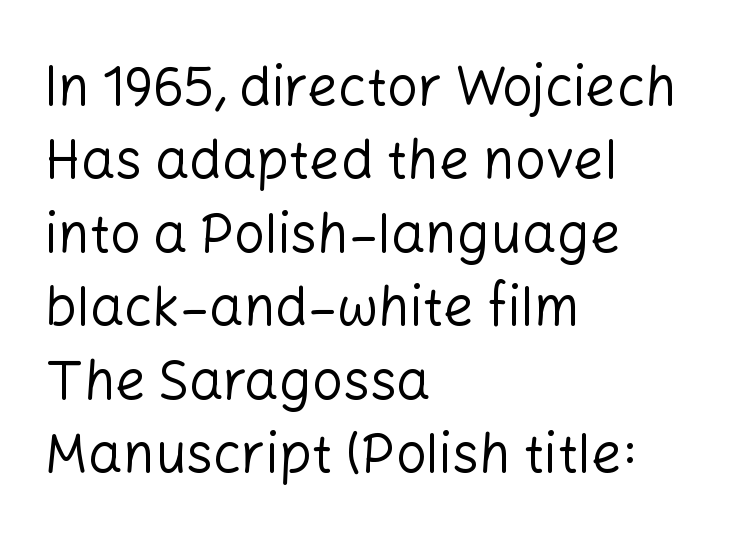
The image shows 54 px regular-weight sans-serif type, upright; set left-aligned, normal line spacing (1.36x), normal letter spacing, not underlined; low stroke contrast and a medium x-height.
